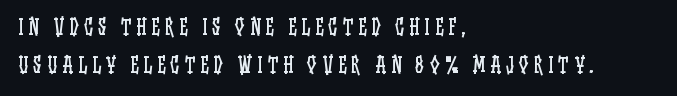
{"italic": "no", "bold": "no", "underline": "no", "align": "left", "line_spacing_ratio": 1.8, "letter_spacing": "wide", "letter_spacing_em": 0.25, "glyph_px": 21}
